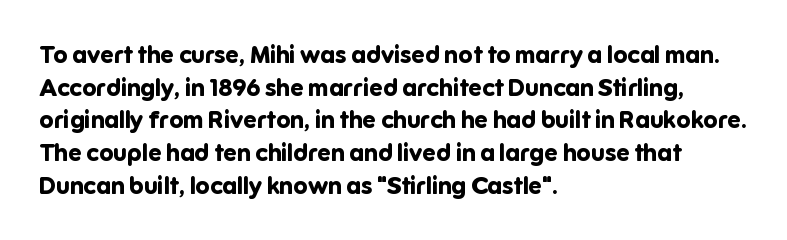
The image shows 24 px bold type, upright; set left-aligned, normal line spacing (1.36x), normal letter spacing, not underlined.
